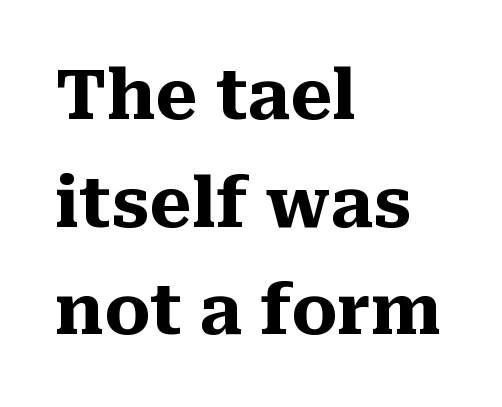
The image shows 69 px heavy serif type, upright; set left-aligned, normal line spacing (1.56x), normal letter spacing, not underlined; medium stroke contrast and a medium x-height.
